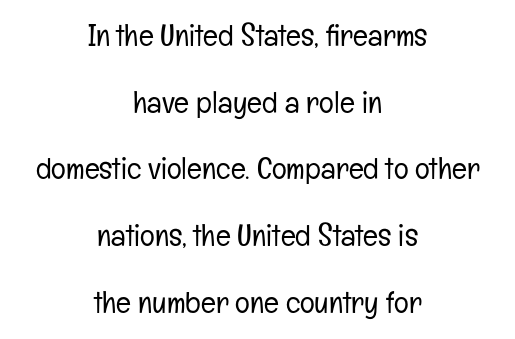
{"serif": "no", "italic": "no", "bold": "no", "weight": "light", "width": "condensed", "stroke_contrast": "low", "x_height": "medium", "monospaced": "no", "underline": "no", "align": "center", "line_spacing": "loose", "line_spacing_ratio": 2.15, "letter_spacing": "normal", "letter_spacing_em": 0.0, "glyph_px": 31}
